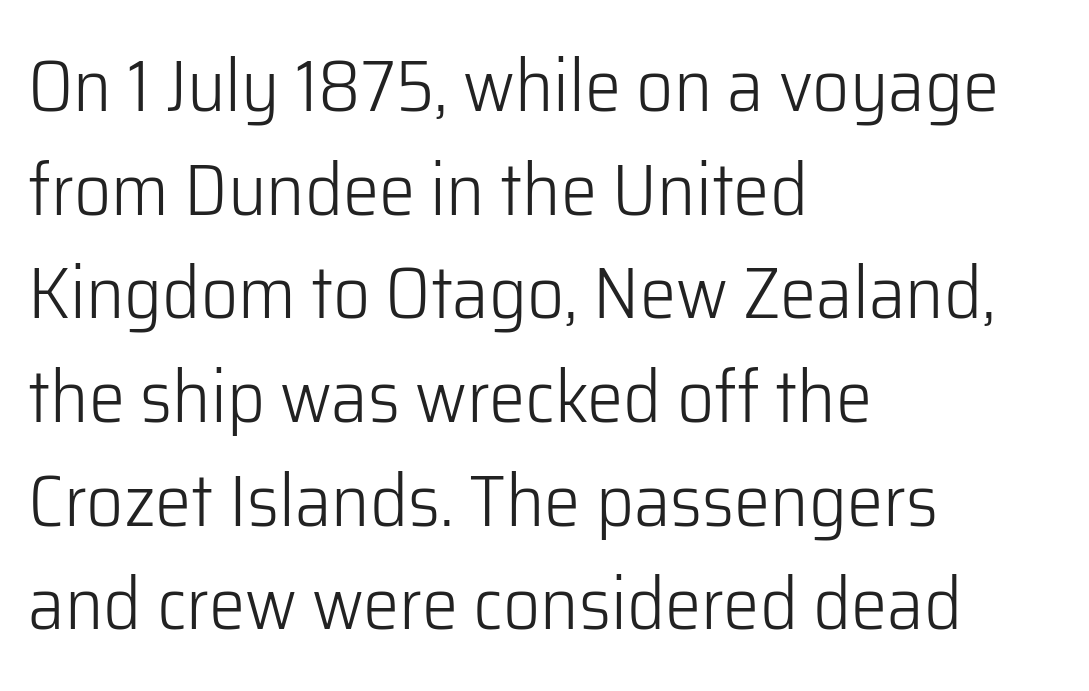
The image shows 73 px light sans-serif type, upright; set left-aligned, normal line spacing (1.42x), normal letter spacing, not underlined; low stroke contrast and a medium x-height.
